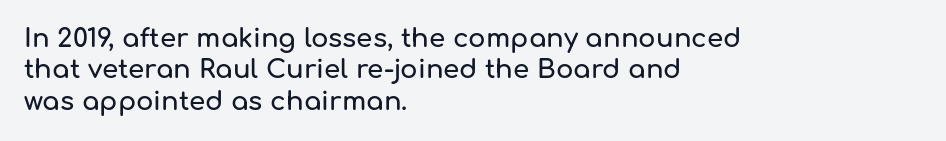
{"italic": "no", "underline": "no", "align": "left", "line_spacing_ratio": 1.21, "letter_spacing": "normal", "letter_spacing_em": 0.0, "glyph_px": 26}
